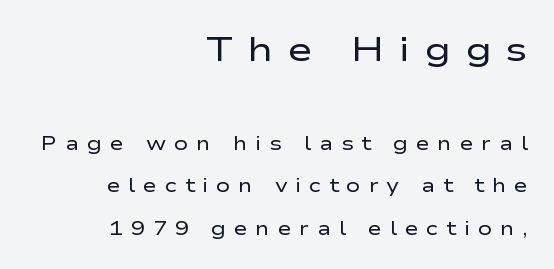
{"serif": "no", "italic": "no", "bold": "no", "weight": "regular", "width": "wide", "stroke_contrast": "low", "x_height": "medium", "monospaced": "no", "underline": "no", "align": "right", "line_spacing": "loose", "line_spacing_ratio": 2.25, "letter_spacing": "wide", "letter_spacing_em": 0.41, "larger_block": "first", "size_ratio": 1.79, "glyph_px": 34}
